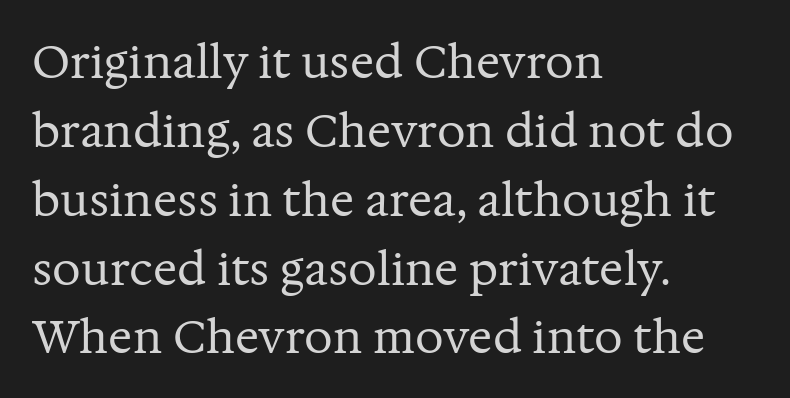
The image shows 45 px regular-weight serif type, upright; set left-aligned, normal line spacing (1.53x), normal letter spacing, not underlined; medium stroke contrast and a medium x-height.
